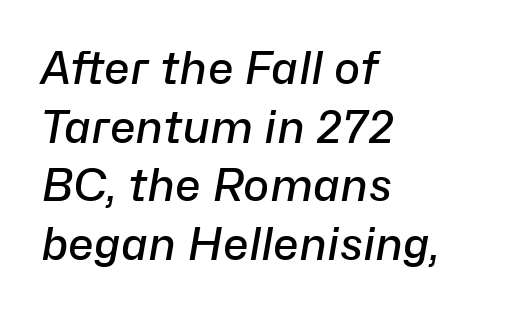
{"italic": "yes", "lean": "right", "slant_degrees": 10, "bold": "semi", "weight": "semibold", "width": "normal", "stroke_contrast": "low", "x_height": "medium", "monospaced": "no", "underline": "no", "align": "left", "line_spacing": "normal", "line_spacing_ratio": 1.33, "letter_spacing": "normal", "letter_spacing_em": 0.0, "glyph_px": 44}
